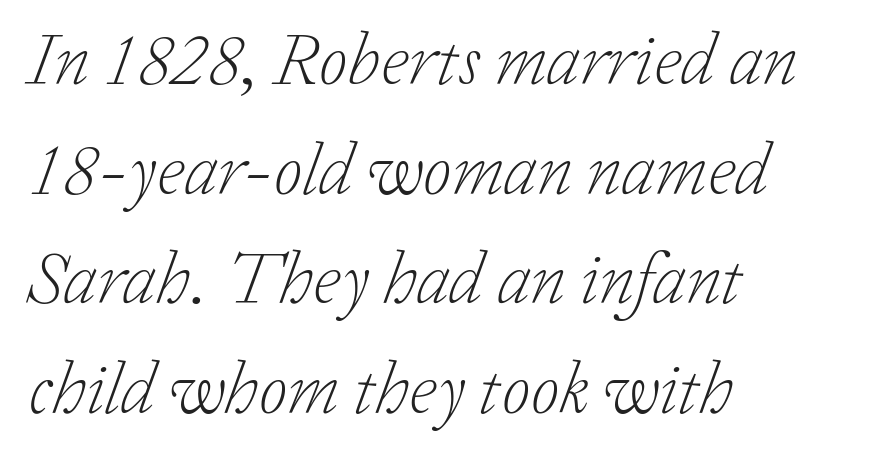
{"serif": "yes", "italic": "yes", "lean": "right", "slant_degrees": 20, "bold": "no", "weight": "light", "width": "normal", "stroke_contrast": "low", "x_height": "medium", "monospaced": "no", "underline": "no", "align": "left", "line_spacing": "normal", "line_spacing_ratio": 1.48, "letter_spacing": "normal", "letter_spacing_em": 0.0, "glyph_px": 74}
